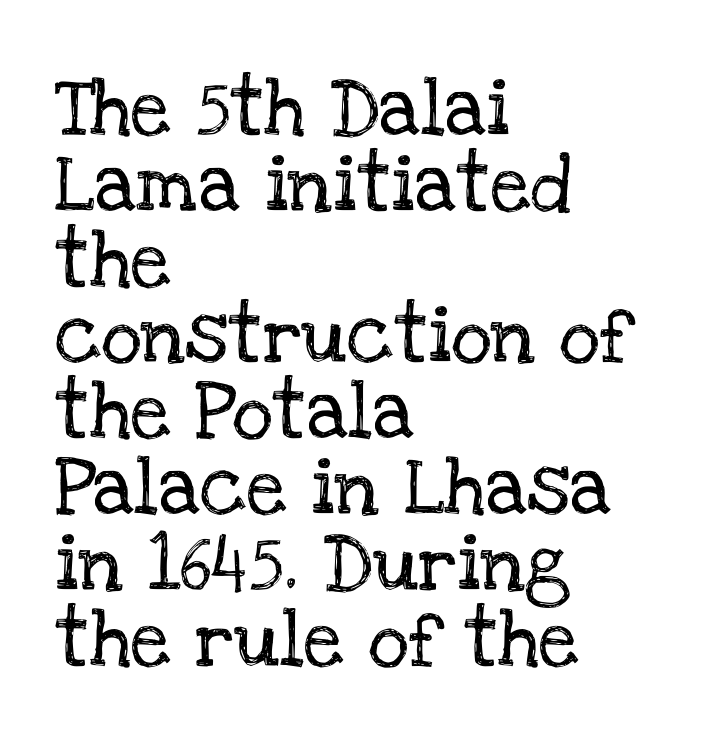
The image shows 57 px serif type, upright; set left-aligned, normal line spacing (1.33x), normal letter spacing, not underlined; low stroke contrast and a large x-height.
